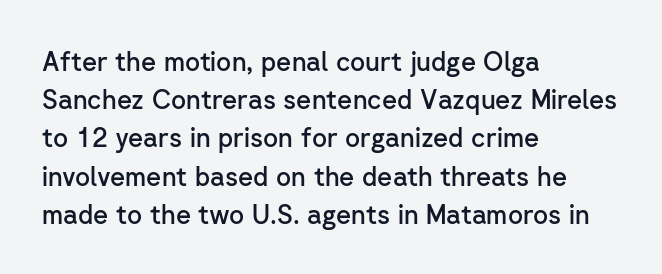
The image shows 26 px text type, upright; set left-aligned, normal line spacing (1.47x), normal letter spacing, not underlined.
